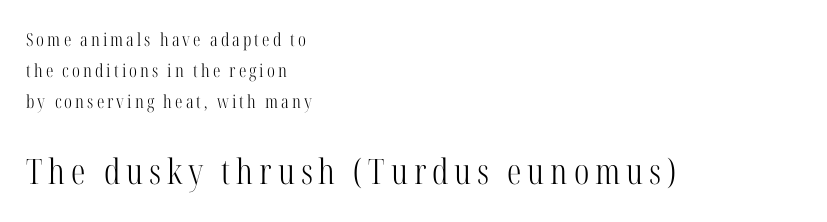
The image shows 35 px light, condensed serif type, upright; set left-aligned, line spacing 1.71x, not underlined; the second (bottom) block is 1.94x larger; high stroke contrast and a medium x-height.
